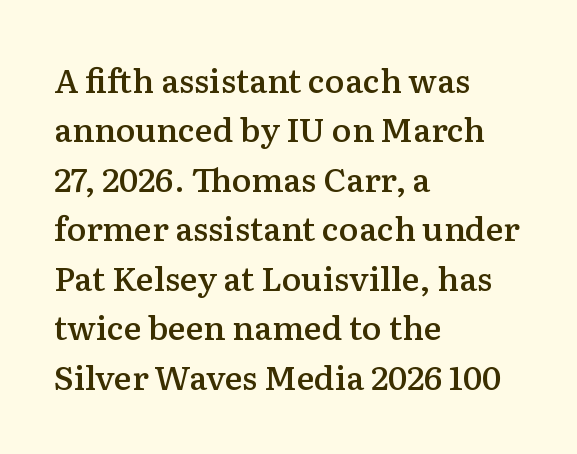
Look at the tracking — it's just the regular setting, nothing added. I'd describe the lettering as semibold — firm but not a full bold. Does the copy run flush right? No — it runs flush left. The type sits square on the baseline with zero lean.
